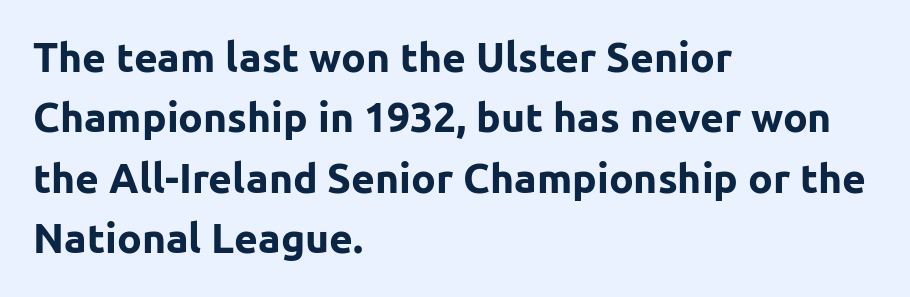
The image shows 41 px bold sans-serif type, upright; set left-aligned, normal line spacing (1.47x), normal letter spacing, not underlined; low stroke contrast and a medium x-height.
